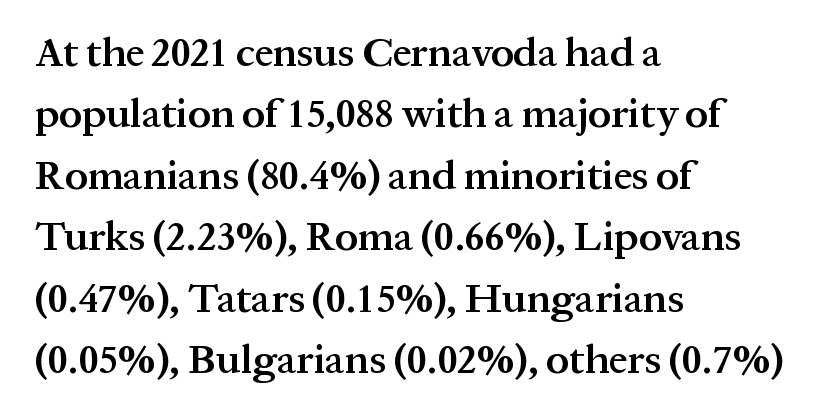
{"serif": "yes", "italic": "no", "bold": "semi", "weight": "semibold", "width": "normal", "stroke_contrast": "medium", "x_height": "medium", "monospaced": "no", "underline": "no", "align": "left", "line_spacing": "normal", "line_spacing_ratio": 1.5, "letter_spacing": "normal", "letter_spacing_em": 0.0, "glyph_px": 41}
